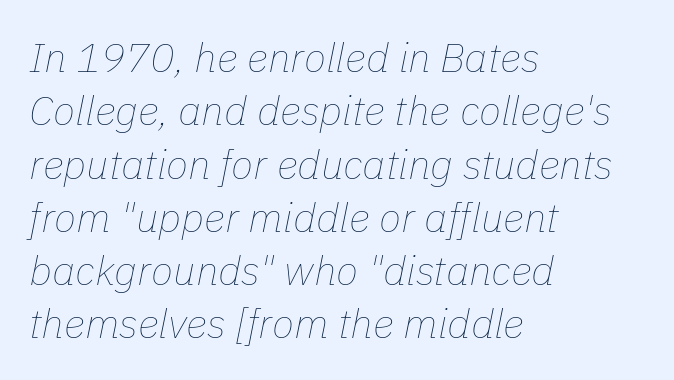
{"italic": "yes", "lean": "right", "slant_degrees": 11, "bold": "no", "weight": "thin", "width": "normal", "stroke_contrast": "low", "x_height": "medium", "monospaced": "no", "underline": "no", "align": "left", "line_spacing": "normal", "line_spacing_ratio": 1.3, "letter_spacing": "normal", "letter_spacing_em": 0.0, "glyph_px": 41}
